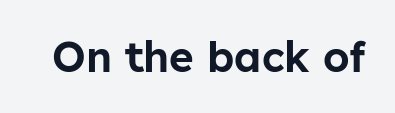
{"serif": "no", "italic": "no", "width": "normal", "stroke_contrast": "low", "x_height": "medium", "monospaced": "no", "underline": "no", "letter_spacing": "normal", "letter_spacing_em": 0.0, "glyph_px": 42}
